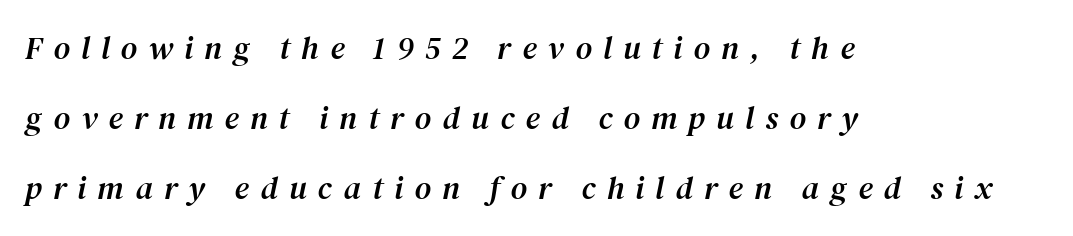
The image shows 32 px serif type, italic (leaning right); set left-aligned, loose line spacing (2.19x), unusually wide letter spacing (+0.35 em), not underlined; medium stroke contrast and a medium x-height.
